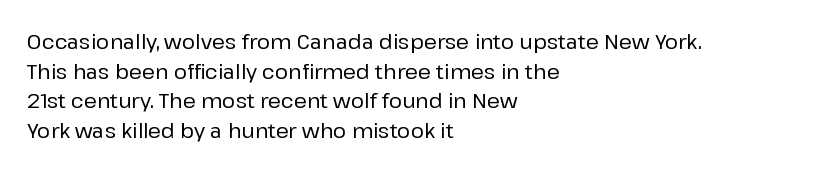
Q: Is the text italic (slanted)? A: No, it is upright.
Q: Is the text underlined? A: No.
Q: How is the paragraph aligned? A: Left-aligned.
Q: Is the spacing between letters normal or unusually wide? A: Normal.
Q: Is the spacing between lines tight, normal or loose? A: Normal.
